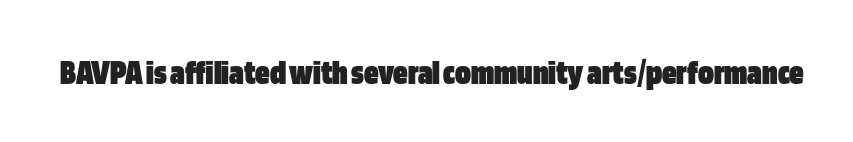
When letters stand straight like this, we call the style roman or upright. Strong, thick strokes mark this as bold type. No feet cap the strokes, marking this as sans-serif type. Check under the words: just untouched page. Letter spacing: default. These lines are rendered in a variable-pitch font.
